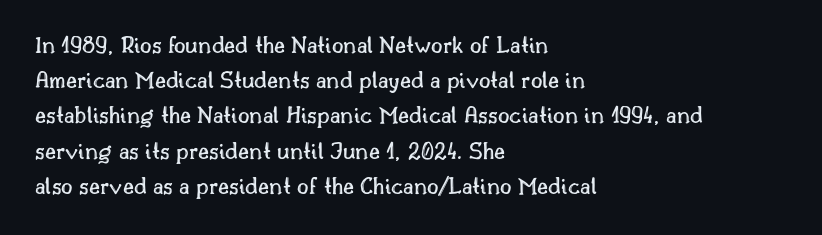
Q: Is the text italic (slanted)? A: No, it is upright.
Q: Is the text underlined? A: No.
Q: How is the paragraph aligned? A: Left-aligned.
Q: Is the spacing between letters normal or unusually wide? A: Normal.
Q: Is the spacing between lines tight, normal or loose? A: Normal.
